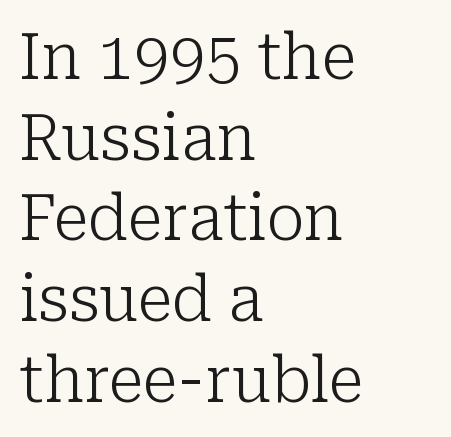
Q: Is the text bold? A: No.
Q: Is the text italic (slanted)? A: No, it is upright.
Q: Is the typeface a serif or a sans-serif typeface? A: Serif.
Q: Is the text underlined? A: No.
Q: How is the paragraph aligned? A: Left-aligned.
Q: Is the spacing between letters normal or unusually wide? A: Normal.
Q: Is the spacing between lines tight, normal or loose? A: Normal.
Q: Width (condensed, normal, or wide)? A: Normal.
Q: Stroke contrast? A: Low.
Q: x-height? A: Medium.
Q: Monospaced? A: No.
